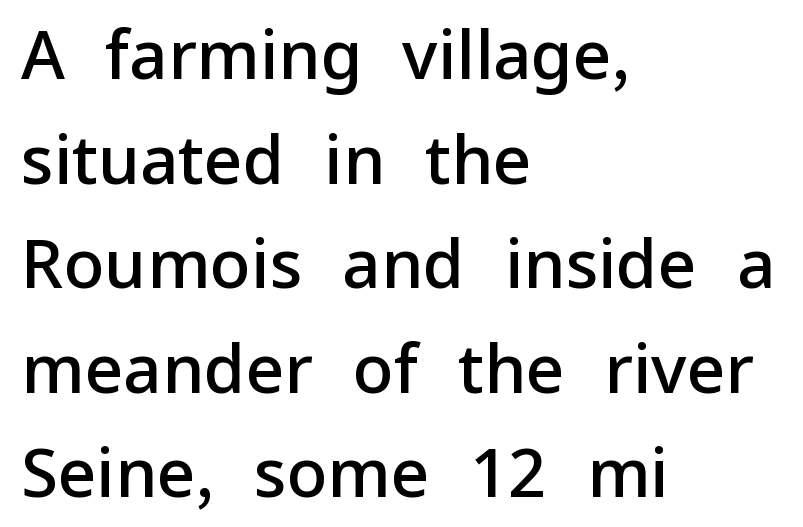
The image shows 67 px semibold sans-serif type, upright; set left-aligned, normal line spacing (1.56x), normal letter spacing, not underlined; low stroke contrast and a medium x-height.
